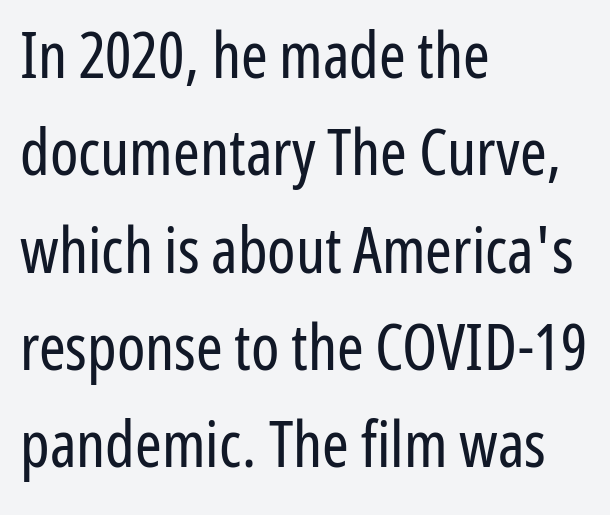
Q: Is the text bold? A: No.
Q: Is the text italic (slanted)? A: No, it is upright.
Q: Is the typeface a serif or a sans-serif typeface? A: Sans-serif.
Q: Is the text underlined? A: No.
Q: How is the paragraph aligned? A: Left-aligned.
Q: Is the spacing between letters normal or unusually wide? A: Normal.
Q: Is the spacing between lines tight, normal or loose? A: Normal.
Q: Width (condensed, normal, or wide)? A: Condensed.
Q: Stroke contrast? A: Low.
Q: x-height? A: Medium.
Q: Monospaced? A: No.
